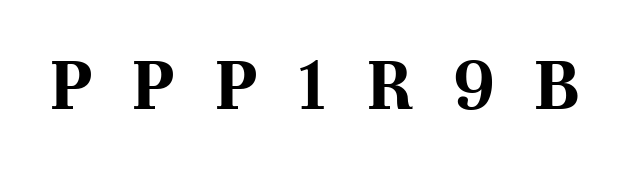
The image shows 80 px bold serif type, upright; set unusually wide letter spacing (+0.49 em), not underlined; high stroke contrast and a medium x-height.
